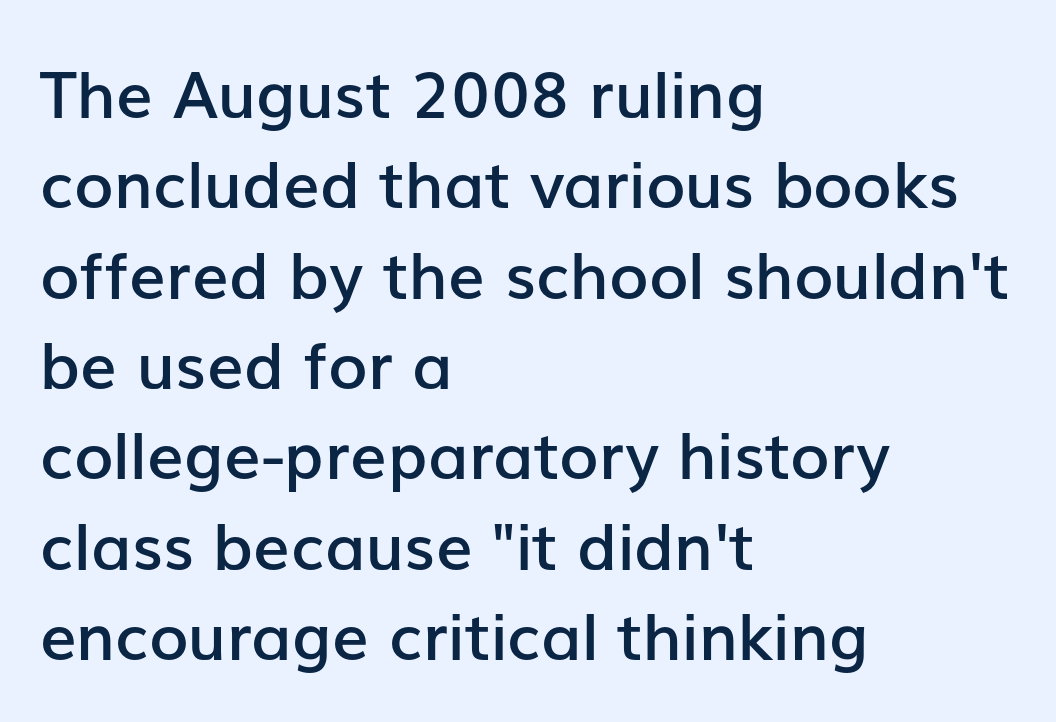
A clean baseline with only descenders dipping below it. Students, observe: this is what conventionally led text looks like. Stems and bowls a touch heavier than normal — semibold. Think of a printed novel: that variable character pitch is what you see here. This is roman type, the default non-slanted kind. One-word summary of the alignment: left.
